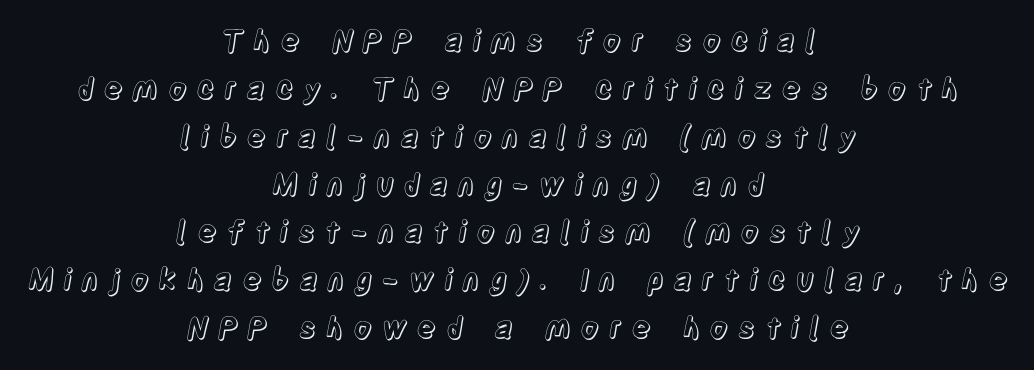
{"width": "condensed", "x_height": "large", "monospaced": "no", "underline": "no", "align": "center", "line_spacing": "normal", "line_spacing_ratio": 1.65, "letter_spacing": "wide", "letter_spacing_em": 0.32, "glyph_px": 29}
